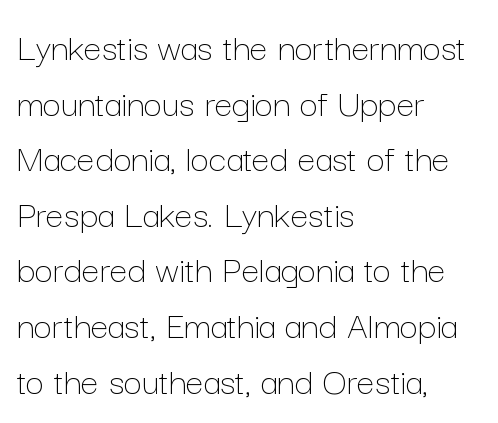
The image shows 40 px thin type, upright; set left-aligned, normal line spacing (1.39x), normal letter spacing, not underlined; low stroke contrast and a medium x-height.
